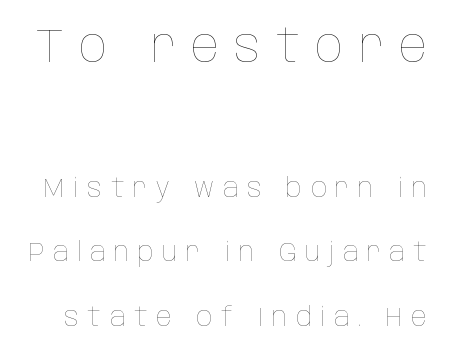
Descenders are the only things crossing below the line. This sample has the flowing, uneven cadence of proportional lettering. Does the bottom block carry the larger type? No, the top block does. Every stem runs plumb, perpendicular to the baseline.
